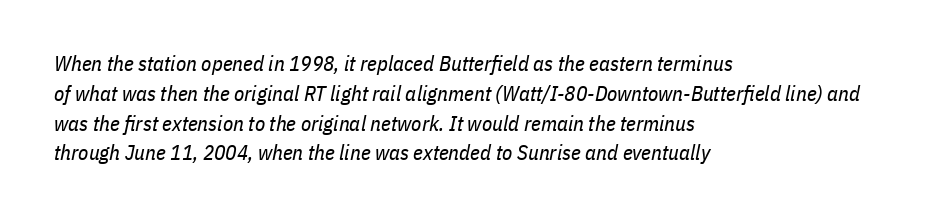
No word sits above an underline. One glance says typical: line gaps are just what's usual. The font is comparable to plain body text, perhaps lighter. Does the copy run flush right? No — it runs flush left. What stands out about the letter spacing? Nothing — it is the standard amount.
